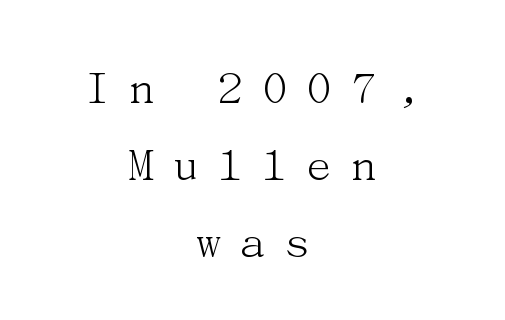
{"serif": "yes", "italic": "no", "bold": "no", "weight": "light", "width": "normal", "stroke_contrast": "medium", "x_height": "medium", "underline": "no", "align": "center", "line_spacing": "normal", "line_spacing_ratio": 1.54, "letter_spacing": "wide", "letter_spacing_em": 0.3, "glyph_px": 50}
